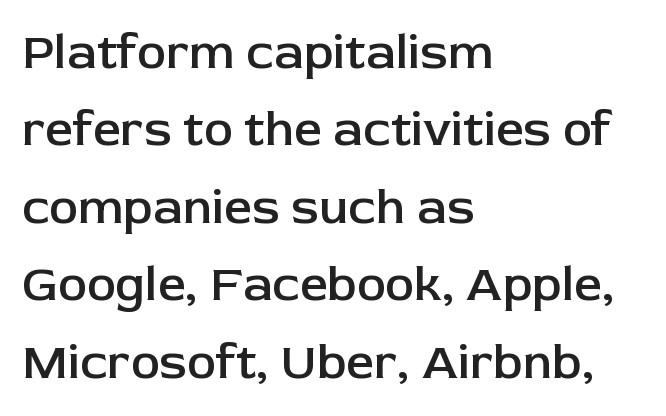
There is no visible air inserted between adjacent glyphs. It's the straight-up-and-down kind of type. Spacing verdict: proportional, widths tailored to each character. This rendering uses left alignment, leaving the right contour irregular. The passage shown is typeset with a sans-serif family.
